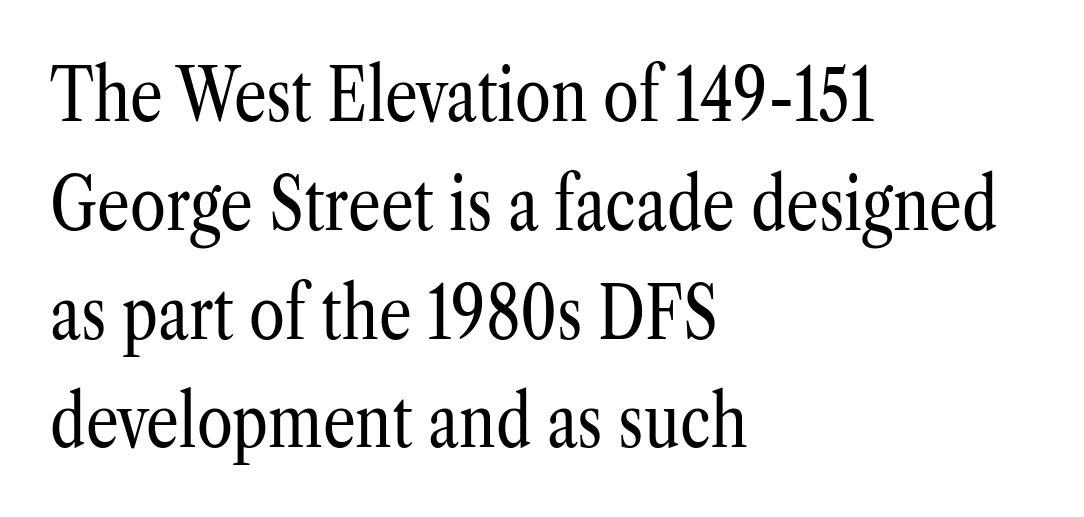
The image shows 73 px regular-weight, condensed serif type, upright; set left-aligned, normal line spacing (1.49x), normal letter spacing, not underlined; low stroke contrast and a medium x-height.
